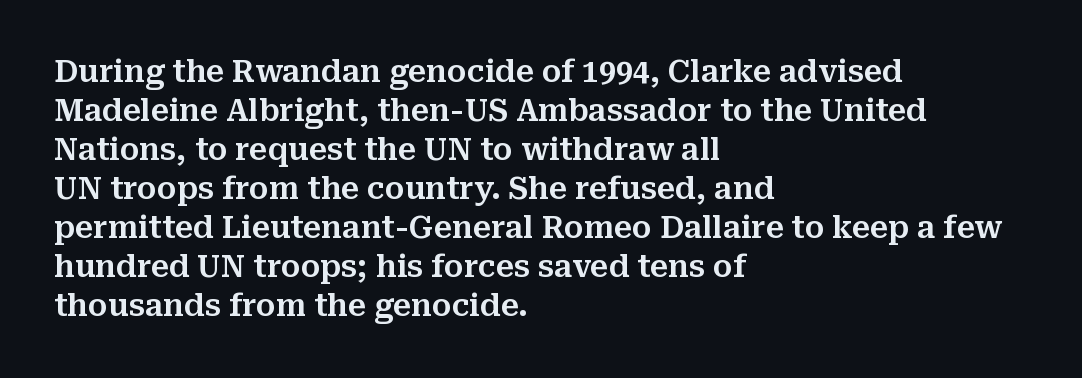
Q: Is the text italic (slanted)? A: No, it is upright.
Q: Is the typeface a serif or a sans-serif typeface? A: Serif.
Q: Is the text underlined? A: No.
Q: How is the paragraph aligned? A: Left-aligned.
Q: Is the spacing between letters normal or unusually wide? A: Normal.
Q: Is the spacing between lines tight, normal or loose? A: Normal.
Q: Width (condensed, normal, or wide)? A: Normal.
Q: Stroke contrast? A: Medium.
Q: x-height? A: Medium.
Q: Monospaced? A: No.
